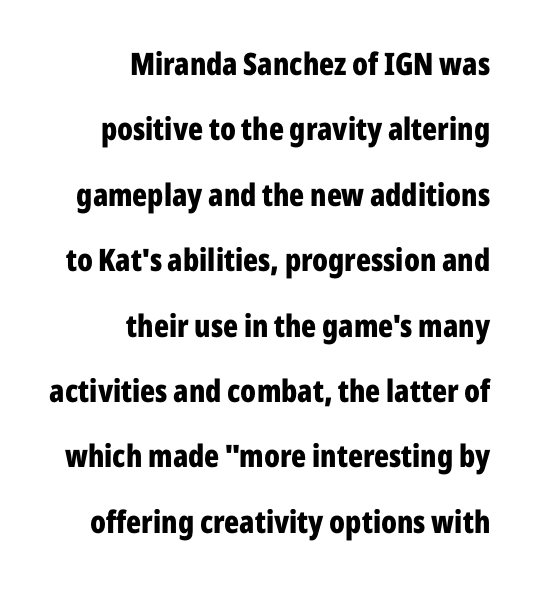
Q: Is the text bold? A: Yes.
Q: Is the text italic (slanted)? A: No, it is upright.
Q: Is the typeface a serif or a sans-serif typeface? A: Sans-serif.
Q: Is the text underlined? A: No.
Q: How is the paragraph aligned? A: Right-aligned.
Q: Is the spacing between letters normal or unusually wide? A: Normal.
Q: Is the spacing between lines tight, normal or loose? A: Loose.
Q: Width (condensed, normal, or wide)? A: Condensed.
Q: Stroke contrast? A: Low.
Q: x-height? A: Medium.
Q: Monospaced? A: No.
